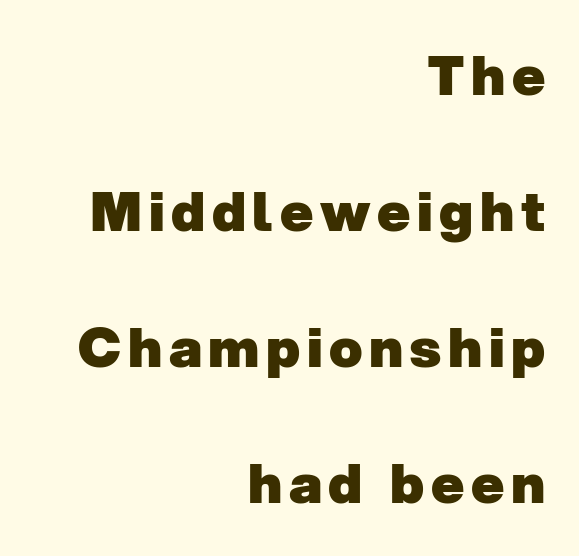
Q: Is the text bold? A: Yes.
Q: Is the typeface a serif or a sans-serif typeface? A: Sans-serif.
Q: Is the text underlined? A: No.
Q: How is the paragraph aligned? A: Right-aligned.
Q: Is the spacing between lines tight, normal or loose? A: Loose.
Q: Width (condensed, normal, or wide)? A: Normal.
Q: Stroke contrast? A: Low.
Q: x-height? A: Medium.
Q: Monospaced? A: No.
